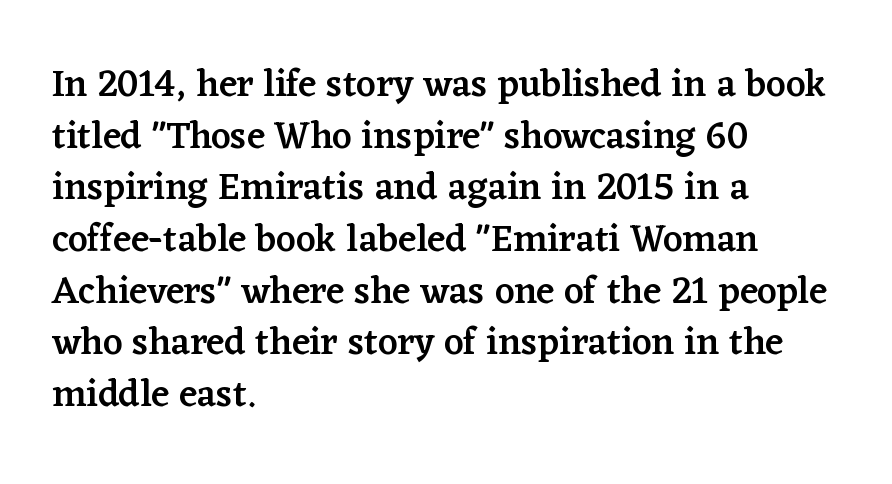
Compared with a centered layout, this one pins lines to the left instead. Leading: standard. Bold? Not quite — semibold, heavier than regular but stopping short. Underline: absent. The gaps between neighbouring characters are ordinary and unremarkable.
